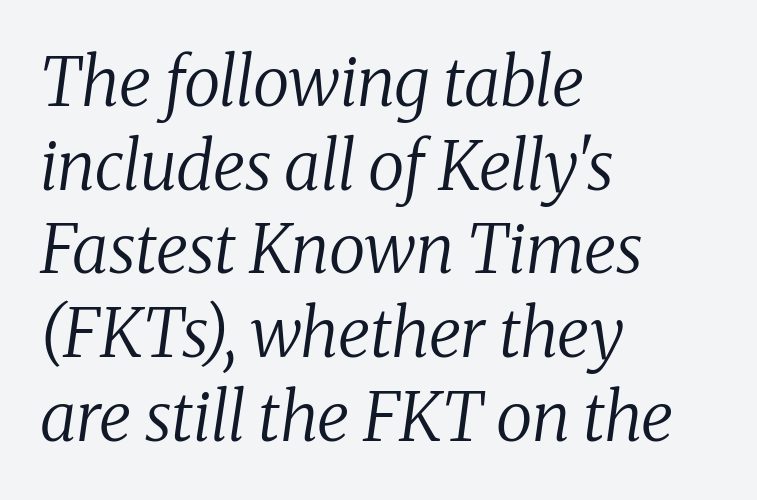
The image shows 67 px regular-weight serif type, italic (leaning right); set left-aligned, normal line spacing (1.25x), normal letter spacing, not underlined; medium stroke contrast and a medium x-height.
